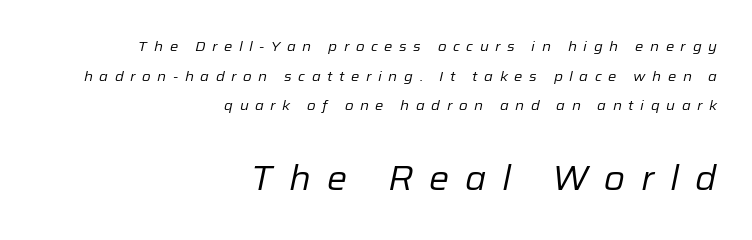
Q: Is the text bold? A: No.
Q: Is the text italic (slanted)? A: Yes, it leans right by about 12 degrees.
Q: Is the text underlined? A: No.
Q: How is the paragraph aligned? A: Right-aligned.
Q: Is the spacing between letters normal or unusually wide? A: Unusually wide.
Q: Is the spacing between lines tight, normal or loose? A: Loose.
Q: Which block of text is set in a larger size, the first (top) or the second (bottom)? A: The second (bottom) one.
Q: Width (condensed, normal, or wide)? A: Normal.
Q: Stroke contrast? A: Low.
Q: x-height? A: Medium.
Q: Monospaced? A: No.
